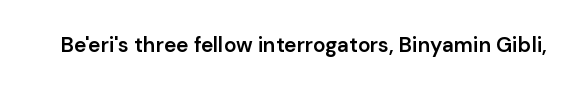
Typesetter's note: demi weight, one step under bold. The specimen omits any rule beneath the text block's lines. Is there any slant? The stems are plumb. Does extra space separate the letters? No, they use regular spacing.
